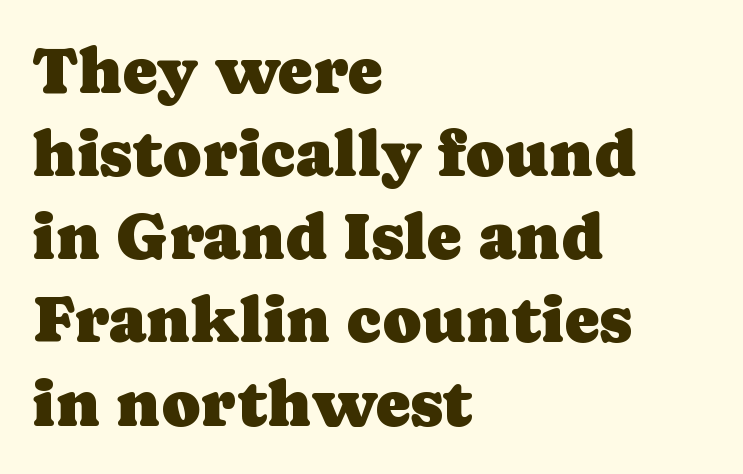
{"serif": "yes", "italic": "no", "width": "normal", "stroke_contrast": "low", "x_height": "medium", "monospaced": "no", "underline": "no", "align": "left", "line_spacing": "normal", "line_spacing_ratio": 1.26, "letter_spacing": "normal", "letter_spacing_em": 0.0, "glyph_px": 66}
